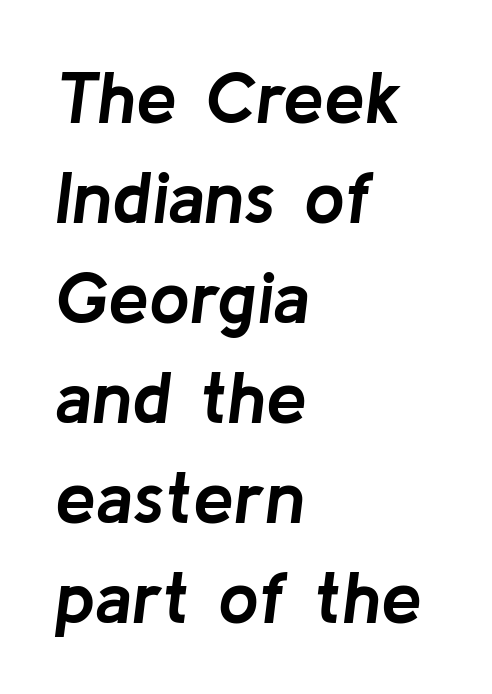
{"italic": "yes", "lean": "right", "slant_degrees": 8, "bold": "yes", "weight": "semibold", "width": "normal", "stroke_contrast": "low", "x_height": "medium", "monospaced": "no", "underline": "no", "align": "left", "line_spacing": "normal", "line_spacing_ratio": 1.37, "letter_spacing": "normal", "letter_spacing_em": 0.0, "glyph_px": 73}
